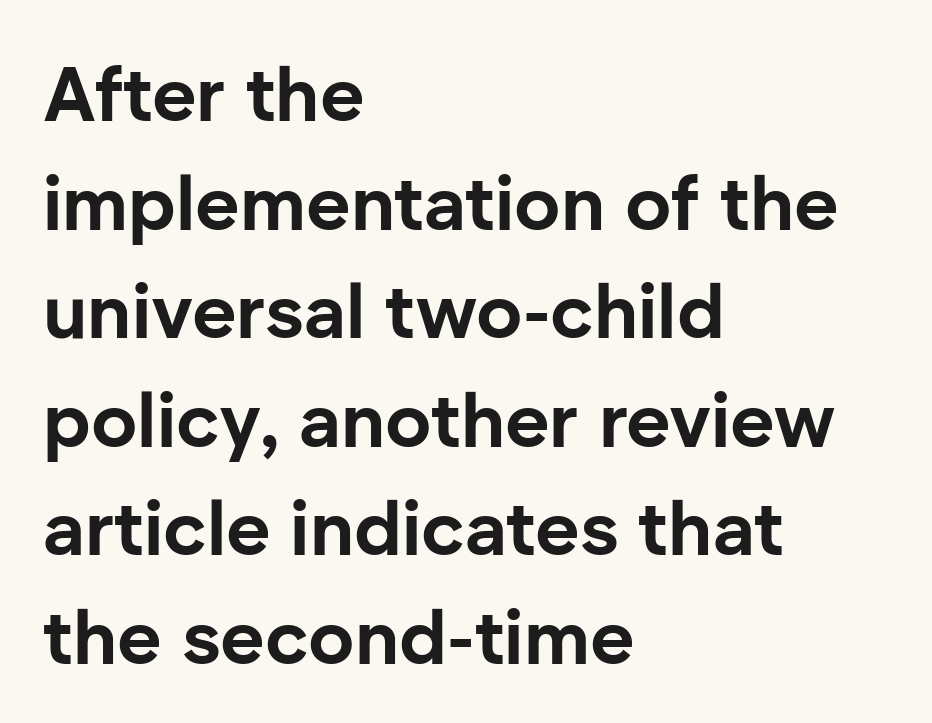
Q: Is the text bold? A: Yes.
Q: Is the text italic (slanted)? A: No, it is upright.
Q: Is the typeface a serif or a sans-serif typeface? A: Sans-serif.
Q: Is the text underlined? A: No.
Q: How is the paragraph aligned? A: Left-aligned.
Q: Is the spacing between letters normal or unusually wide? A: Normal.
Q: Is the spacing between lines tight, normal or loose? A: Normal.
Q: Width (condensed, normal, or wide)? A: Normal.
Q: Stroke contrast? A: Low.
Q: x-height? A: Medium.
Q: Monospaced? A: No.
